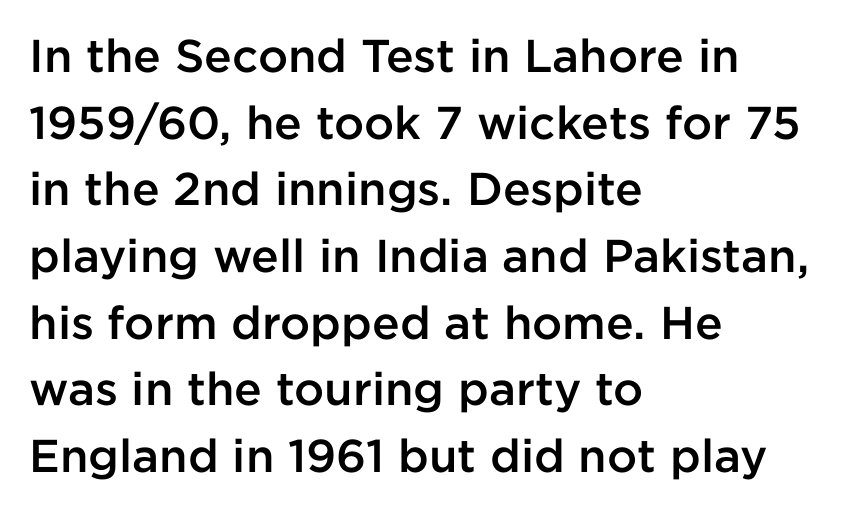
Q: Is the text bold? A: Semi-bold.
Q: Is the text italic (slanted)? A: No, it is upright.
Q: Is the typeface a serif or a sans-serif typeface? A: Sans-serif.
Q: Is the text underlined? A: No.
Q: How is the paragraph aligned? A: Left-aligned.
Q: Is the spacing between letters normal or unusually wide? A: Normal.
Q: Is the spacing between lines tight, normal or loose? A: Normal.
Q: Width (condensed, normal, or wide)? A: Normal.
Q: Stroke contrast? A: Low.
Q: x-height? A: Medium.
Q: Monospaced? A: No.
